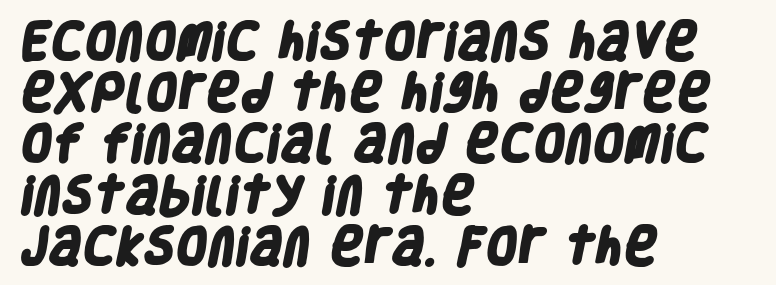
Q: Is the text bold? A: Yes.
Q: Is the typeface a serif or a sans-serif typeface? A: Sans-serif.
Q: Is the text underlined? A: No.
Q: How is the paragraph aligned? A: Left-aligned.
Q: Is the spacing between letters normal or unusually wide? A: Normal.
Q: Is the spacing between lines tight, normal or loose? A: Normal.
Q: Width (condensed, normal, or wide)? A: Condensed.
Q: Stroke contrast? A: Low.
Q: x-height? A: Large.
Q: Monospaced? A: No.
